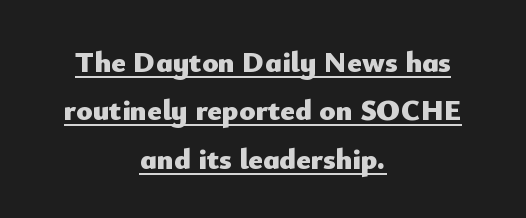
Q: Is the text bold? A: Yes.
Q: Is the text italic (slanted)? A: No, it is upright.
Q: Is the typeface a serif or a sans-serif typeface? A: Sans-serif.
Q: Is the text underlined? A: Yes.
Q: How is the paragraph aligned? A: Centered.
Q: Is the spacing between letters normal or unusually wide? A: Normal.
Q: Is the spacing between lines tight, normal or loose? A: Normal.
Q: Width (condensed, normal, or wide)? A: Normal.
Q: Stroke contrast? A: Low.
Q: x-height? A: Small.
Q: Monospaced? A: No.
